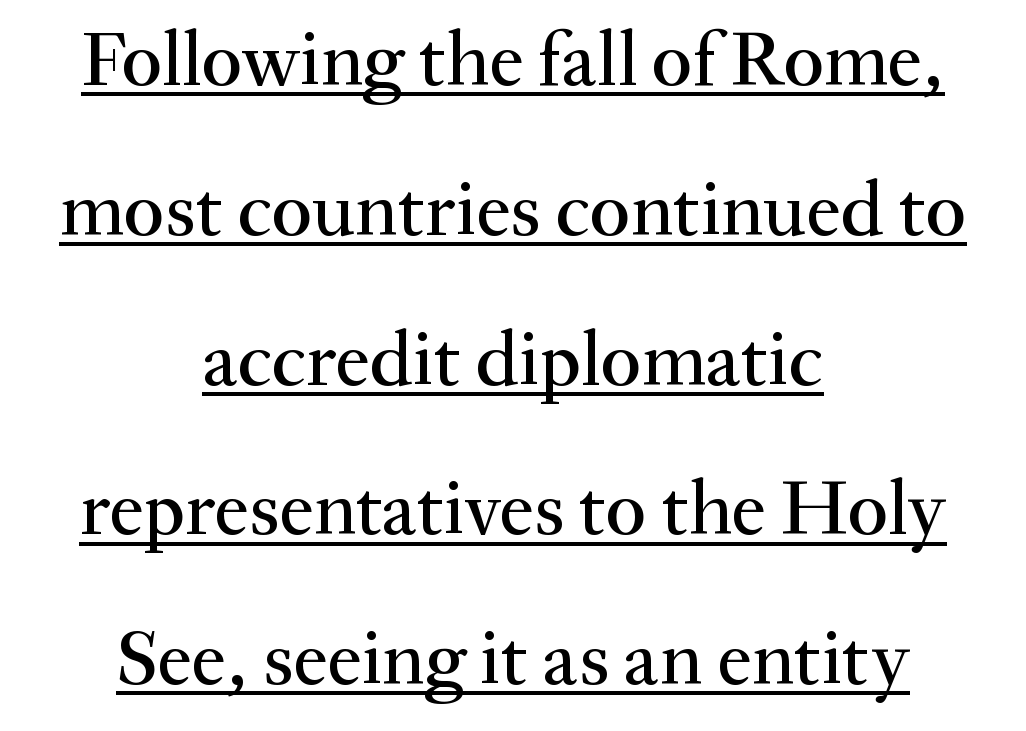
The whitespace from short lines is split evenly between both sides. The lettering holds an erect, upright posture throughout. Vertical spacing — loose. You can tell from the footed stems that serif type was used. Each word holds together tightly as a unit, with standard inter-letter gaps. A typesetter would call this proportional, since set widths differ per character.
